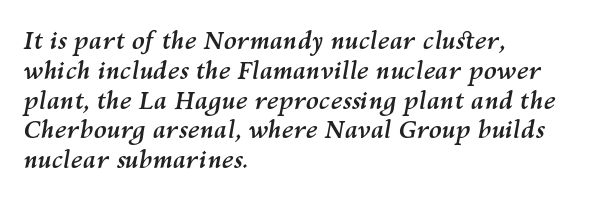
{"italic": "yes", "lean": "right", "slant_degrees": 10, "bold": "yes", "underline": "no", "align": "left", "line_spacing_ratio": 1.24, "letter_spacing": "normal", "letter_spacing_em": 0.0, "glyph_px": 24}
